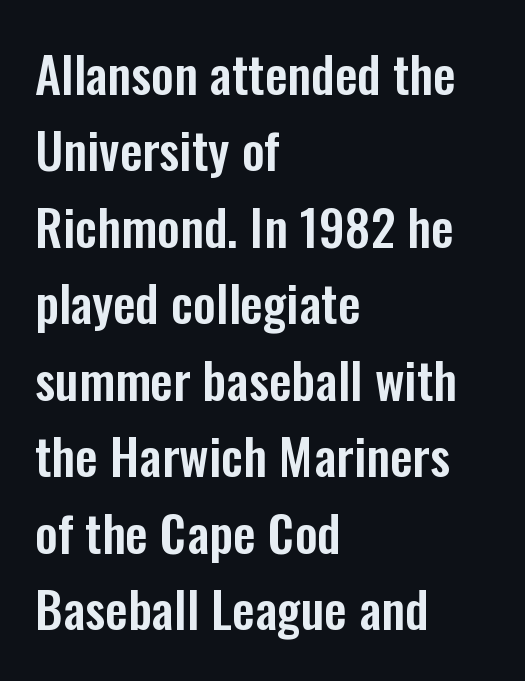
{"serif": "no", "italic": "no", "width": "condensed", "stroke_contrast": "low", "x_height": "medium", "monospaced": "no", "underline": "no", "align": "left", "line_spacing": "normal", "line_spacing_ratio": 1.53, "letter_spacing": "normal", "letter_spacing_em": 0.0, "glyph_px": 50}
